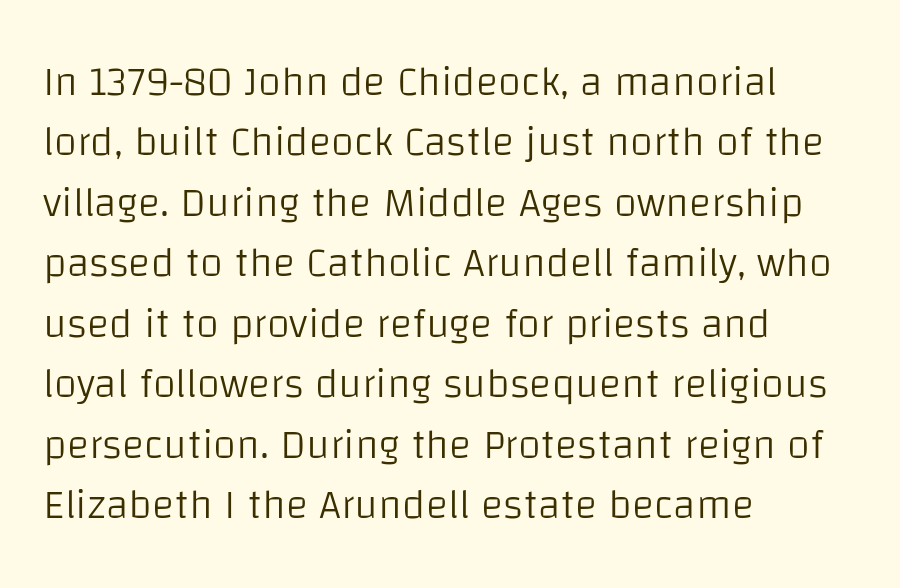
The rendering uses natural spacing where letterforms have individual widths. Letters rest on an invisible, unmarked baseline. This is not heavy type; no bold has been used. Posture: straight, roman, zero tilt. A classic flush-left, rag-right setting is used for this passage. Each new line begins a customary step beneath the previous one.
